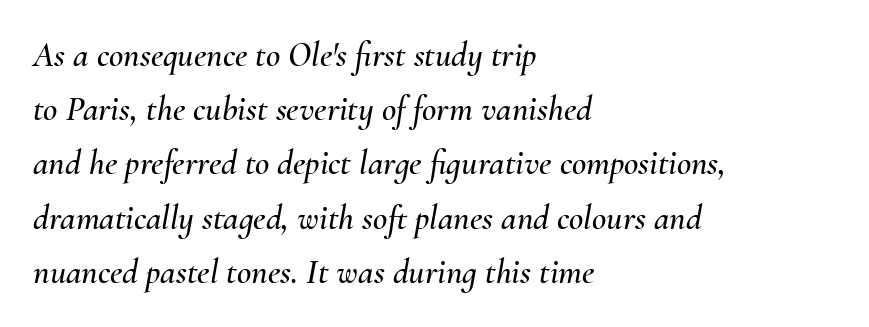
{"italic": "yes", "lean": "right", "slant_degrees": 10, "width": "normal", "stroke_contrast": "medium", "x_height": "small", "monospaced": "no", "underline": "no", "align": "left", "line_spacing": "normal", "line_spacing_ratio": 1.55, "letter_spacing": "normal", "letter_spacing_em": 0.0, "glyph_px": 35}
